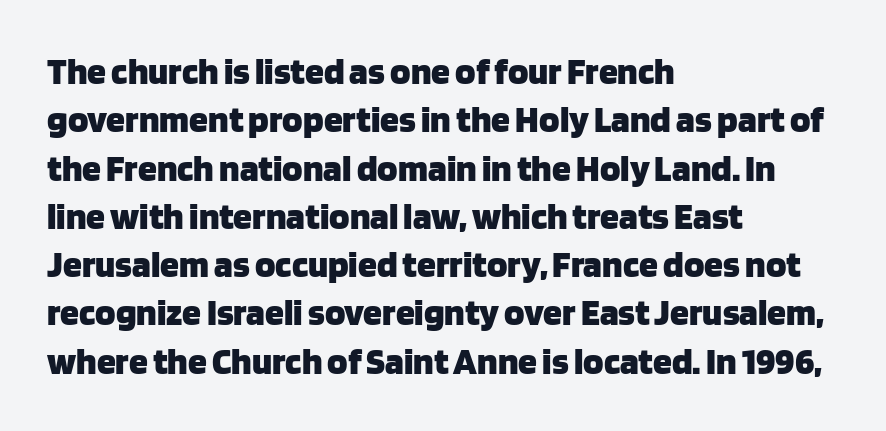
{"serif": "no", "italic": "no", "bold": "yes", "weight": "heavy", "width": "normal", "stroke_contrast": "low", "x_height": "large", "monospaced": "no", "underline": "no", "align": "left", "line_spacing": "normal", "line_spacing_ratio": 1.27, "letter_spacing": "normal", "letter_spacing_em": 0.0, "glyph_px": 38}
